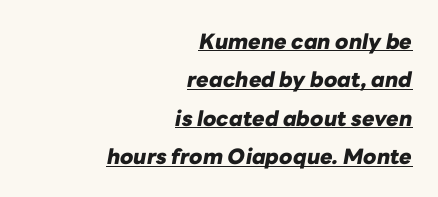
{"italic": "yes", "lean": "right", "slant_degrees": 10, "bold": "yes", "underline": "yes", "align": "right", "line_spacing_ratio": 1.83, "letter_spacing": "normal", "letter_spacing_em": 0.0, "glyph_px": 21}
